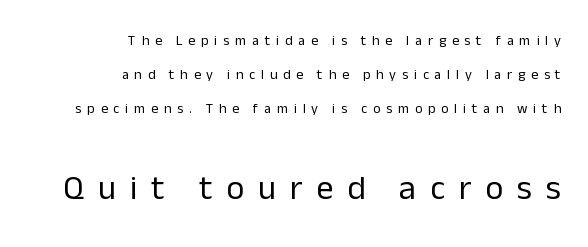
Varying glyph widths throughout — classic text-font behaviour. Rows of type keep a wide berth in the vertical direction. Here the glyphs are tracked loosely, breaking word shapes into spaced letters. Size contrast runs from small at the top to large at the bottom. The lines are quadded right.
